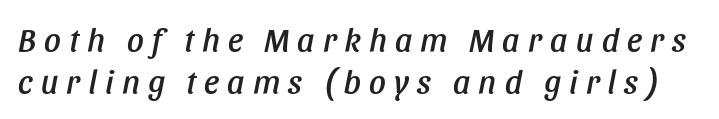
{"italic": "yes", "lean": "right", "slant_degrees": 11, "width": "condensed", "stroke_contrast": "low", "x_height": "large", "monospaced": "no", "underline": "no", "line_spacing": "normal", "line_spacing_ratio": 1.28, "letter_spacing": "wide", "letter_spacing_em": 0.25, "glyph_px": 33}
